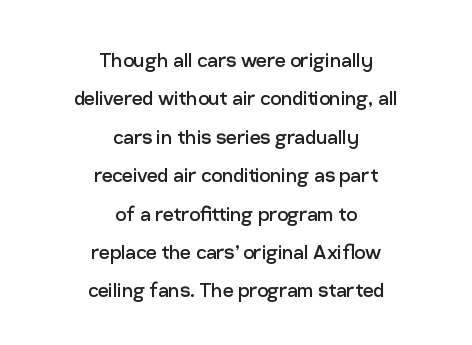
The image shows 24 px text type, upright; set centered, normal line spacing (1.6x), normal letter spacing, not underlined.
